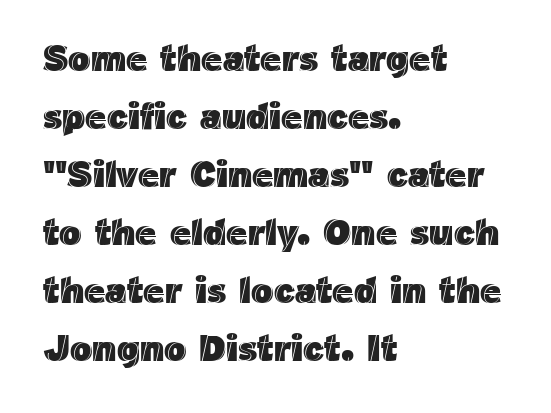
{"italic": "no", "width": "normal", "x_height": "medium", "monospaced": "no", "underline": "no", "align": "left", "line_spacing": "normal", "line_spacing_ratio": 1.57, "letter_spacing": "normal", "letter_spacing_em": 0.0, "glyph_px": 37}
